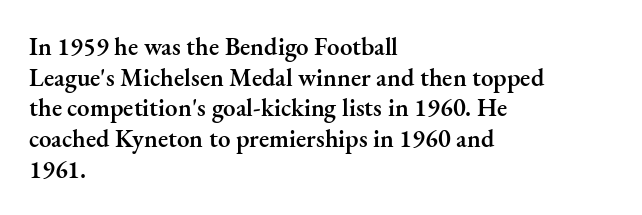
The image shows 25 px text type, upright; set left-aligned, line spacing 1.23x, normal letter spacing, not underlined.
